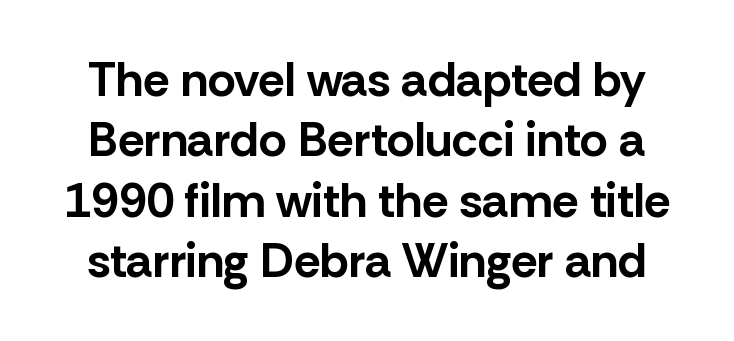
The image shows 48 px bold sans-serif type, upright; set normal line spacing (1.26x), normal letter spacing, not underlined; low stroke contrast and a medium x-height.
